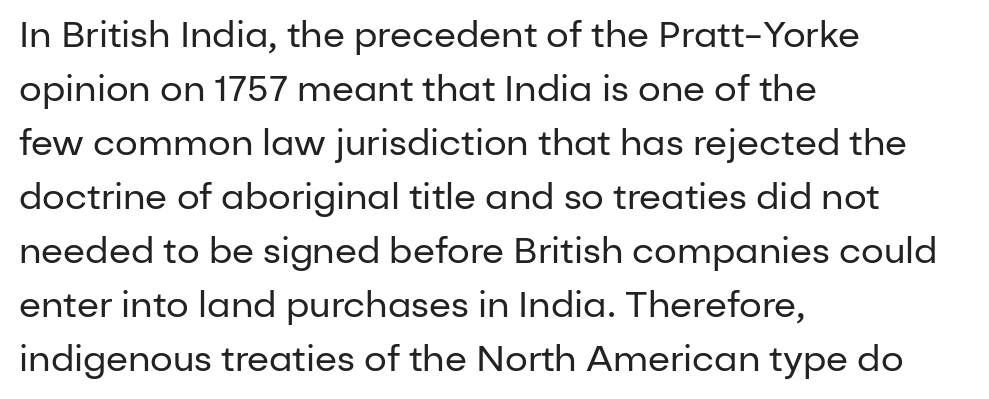
Type without underlining. The face looks like a standard text weight, possibly lighter. A sans-serif font was chosen for this passage. Whoever set this chose a conventional vertical rhythm.
